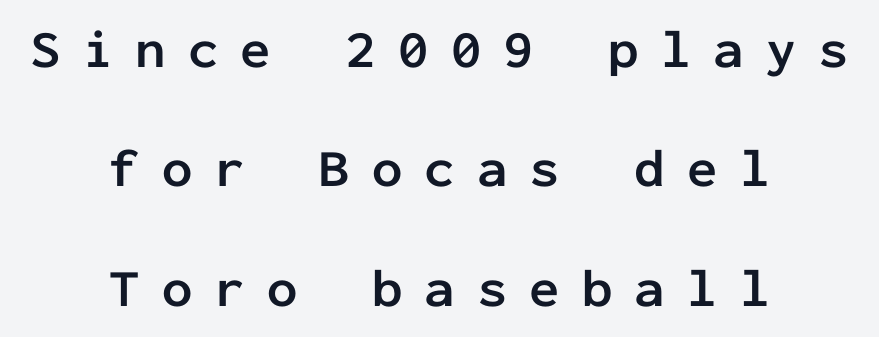
This rendering features lettering with no underline. Is this a fixed-width face? Yes — each glyph sits in an identical cell. Is there much room between lines? Yes — plenty of vertical air separates them. The type family on display is of the sans-serif kind. A typesetter would call this heavily tracked-out type.
